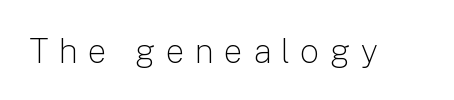
Q: Is the text bold? A: No.
Q: Is the text italic (slanted)? A: No, it is upright.
Q: Is the typeface a serif or a sans-serif typeface? A: Sans-serif.
Q: Is the text underlined? A: No.
Q: Is the spacing between letters normal or unusually wide? A: Unusually wide.
Q: Width (condensed, normal, or wide)? A: Normal.
Q: Stroke contrast? A: Low.
Q: x-height? A: Medium.
Q: Monospaced? A: No.
